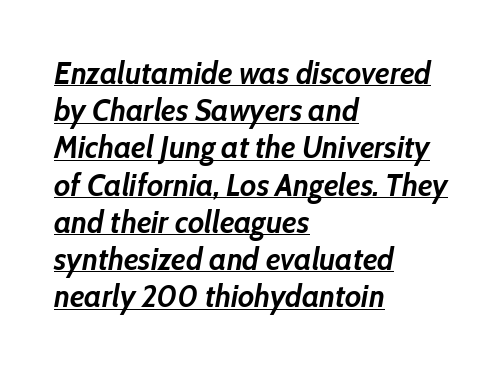
Stroke thickness is high; the sample reads as a true bold. Left-aligned paragraph, ragged on the right. Characters follow at the spacing the type designer built in. Proportional: the letters do not fall into vertical columns.
